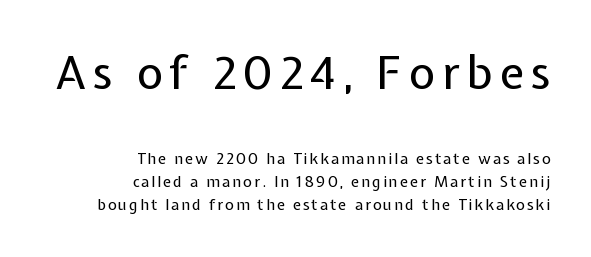
Q: Is the text bold? A: No.
Q: Is the text italic (slanted)? A: No, it is upright.
Q: Is the typeface a serif or a sans-serif typeface? A: Sans-serif.
Q: Is the text underlined? A: No.
Q: How is the paragraph aligned? A: Right-aligned.
Q: Is the spacing between lines tight, normal or loose? A: Normal.
Q: Which block of text is set in a larger size, the first (top) or the second (bottom)? A: The first (top) one.
Q: Width (condensed, normal, or wide)? A: Normal.
Q: Stroke contrast? A: Low.
Q: x-height? A: Medium.
Q: Monospaced? A: No.
